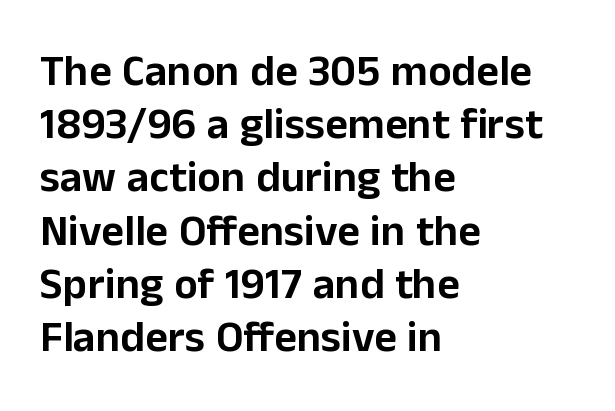
The image shows 44 px sans-serif type, upright; set left-aligned, line spacing 1.21x, normal letter spacing, not underlined; low stroke contrast and a medium x-height.
